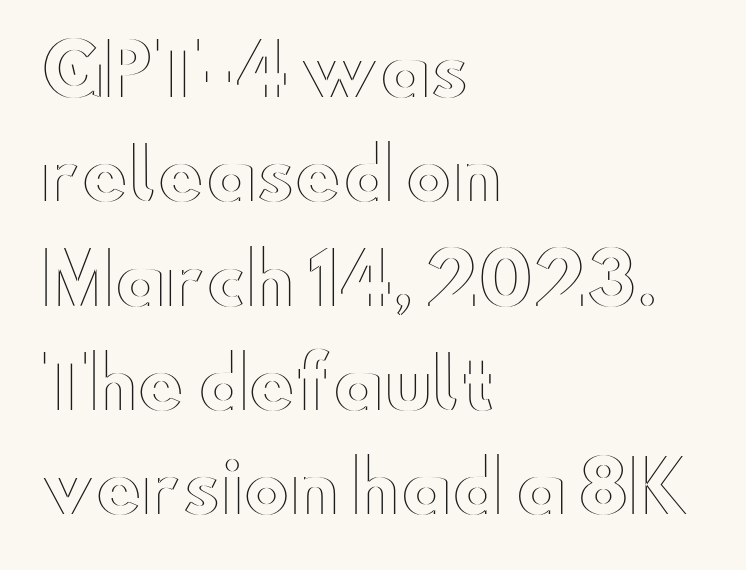
Q: Is the text italic (slanted)? A: No, it is upright.
Q: Is the text underlined? A: No.
Q: How is the paragraph aligned? A: Left-aligned.
Q: Is the spacing between letters normal or unusually wide? A: Normal.
Q: Is the spacing between lines tight, normal or loose? A: Normal.
Q: Width (condensed, normal, or wide)? A: Wide.
Q: x-height? A: Small.
Q: Monospaced? A: No.
